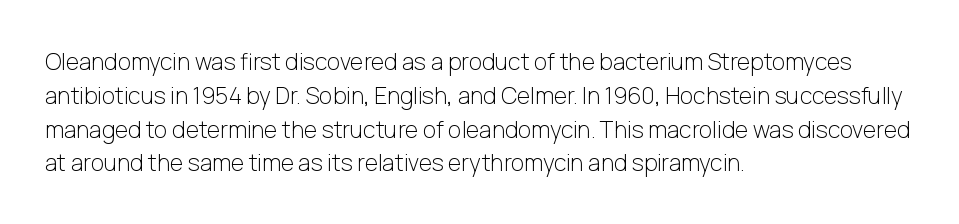
Just letters on the line, the space beneath them empty. Evenly set lines give the paragraph a standard silhouette. Heft: none added — not bold. Notice how the passage keeps a crisp vertical edge on the left only. No extra tracking has been applied to these lines. A roman cut, with each character standing at attention.
